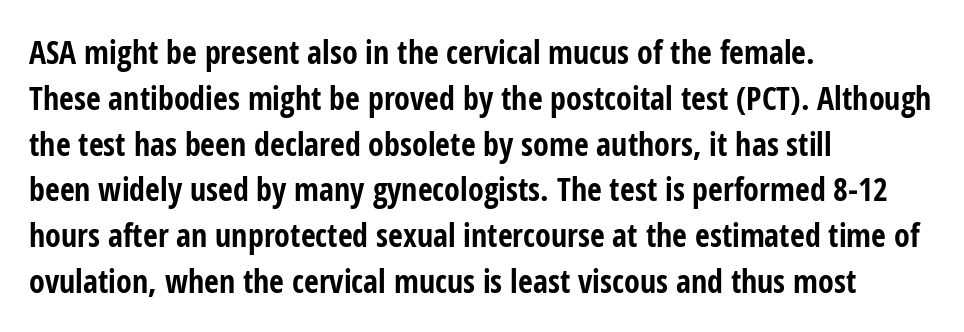
Q: Is the text bold? A: Yes.
Q: Is the text italic (slanted)? A: No, it is upright.
Q: Is the typeface a serif or a sans-serif typeface? A: Sans-serif.
Q: Is the text underlined? A: No.
Q: How is the paragraph aligned? A: Left-aligned.
Q: Is the spacing between letters normal or unusually wide? A: Normal.
Q: Is the spacing between lines tight, normal or loose? A: Normal.
Q: Width (condensed, normal, or wide)? A: Condensed.
Q: Stroke contrast? A: Low.
Q: x-height? A: Medium.
Q: Monospaced? A: No.
